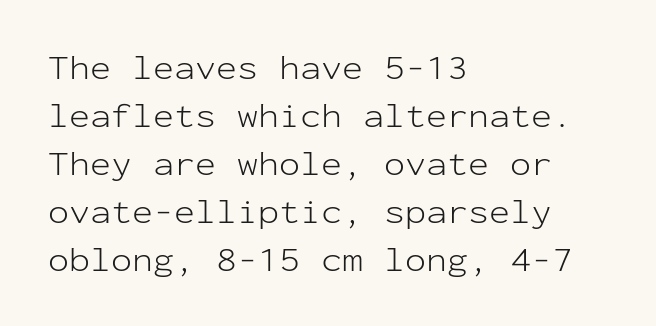
Clear beneath every line of the passage. Tracking here is standard; glyphs follow each other at the usual distance. The typeface has the unassuming heft of standard copy or less. Teacher's note: observe the even left margin — that is flush-left alignment. Regarding serifs, this sample does without them.
